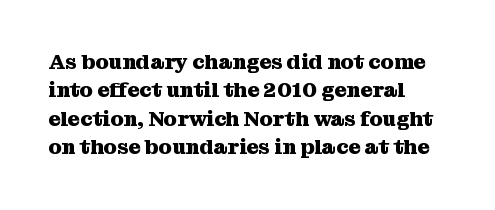
The image shows 21 px bold type, upright; set left-aligned, normal line spacing (1.35x), normal letter spacing, not underlined.
